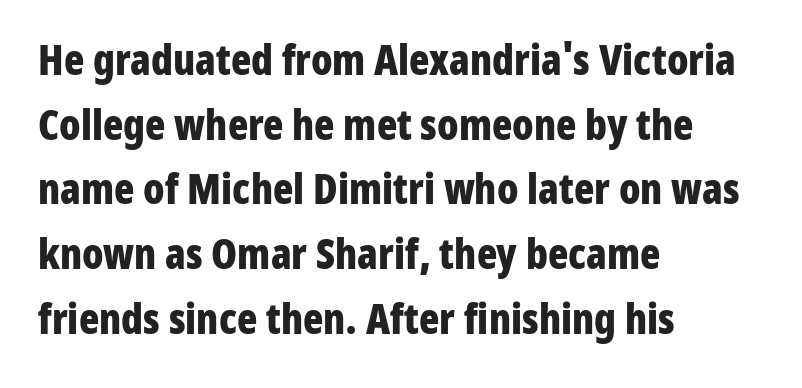
Q: Is the text bold? A: Yes.
Q: Is the text italic (slanted)? A: No, it is upright.
Q: Is the typeface a serif or a sans-serif typeface? A: Sans-serif.
Q: Is the text underlined? A: No.
Q: How is the paragraph aligned? A: Left-aligned.
Q: Is the spacing between letters normal or unusually wide? A: Normal.
Q: Is the spacing between lines tight, normal or loose? A: Normal.
Q: Width (condensed, normal, or wide)? A: Condensed.
Q: Stroke contrast? A: Low.
Q: x-height? A: Medium.
Q: Monospaced? A: No.
